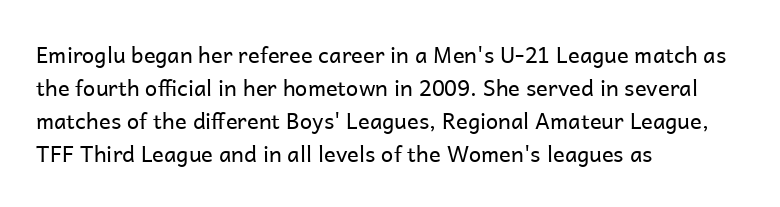
The image shows 22 px text type, upright; set left-aligned, normal line spacing (1.5x), normal letter spacing, not underlined.
